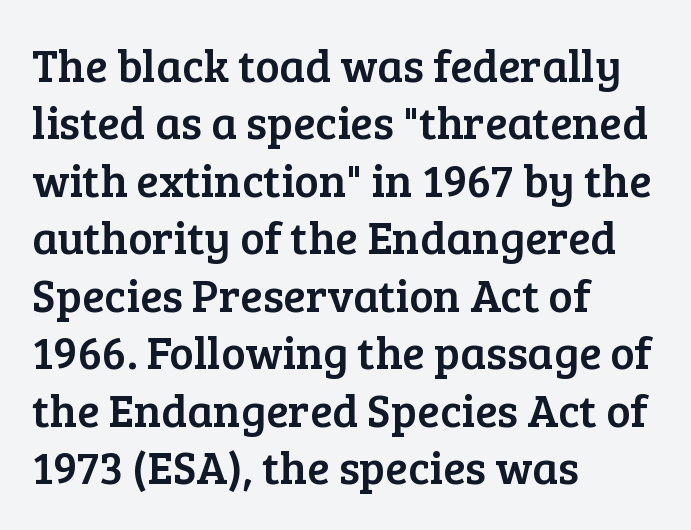
Serif or sans? Serif — the stroke terminals have little feet. No extra tracking has been applied to these lines. Designer's note — italics off, roman on. Here the designer chose a conventional face with non-uniform glyph widths. Clear beneath every line of the passage.
